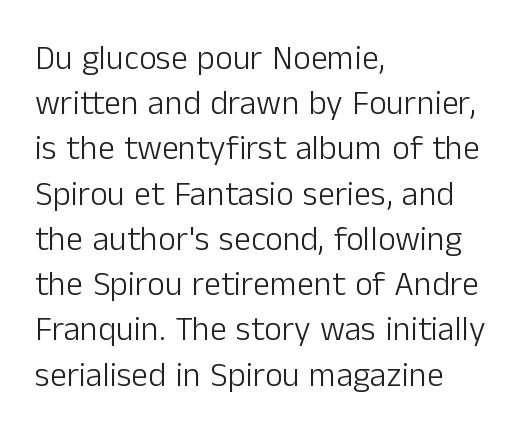
{"serif": "no", "italic": "no", "bold": "no", "weight": "light", "width": "normal", "stroke_contrast": "low", "x_height": "medium", "monospaced": "no", "underline": "no", "align": "left", "line_spacing": "normal", "line_spacing_ratio": 1.33, "letter_spacing": "normal", "letter_spacing_em": 0.0, "glyph_px": 34}
